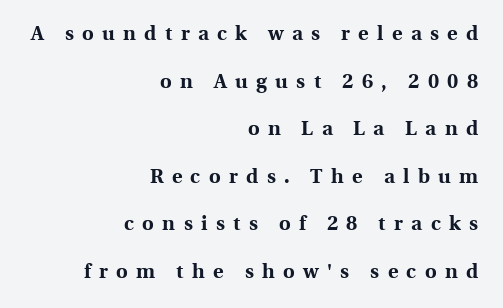
{"italic": "no", "bold": "yes", "underline": "no", "align": "right", "line_spacing": "loose", "line_spacing_ratio": 2.38, "letter_spacing": "wide", "letter_spacing_em": 0.42, "glyph_px": 20}
